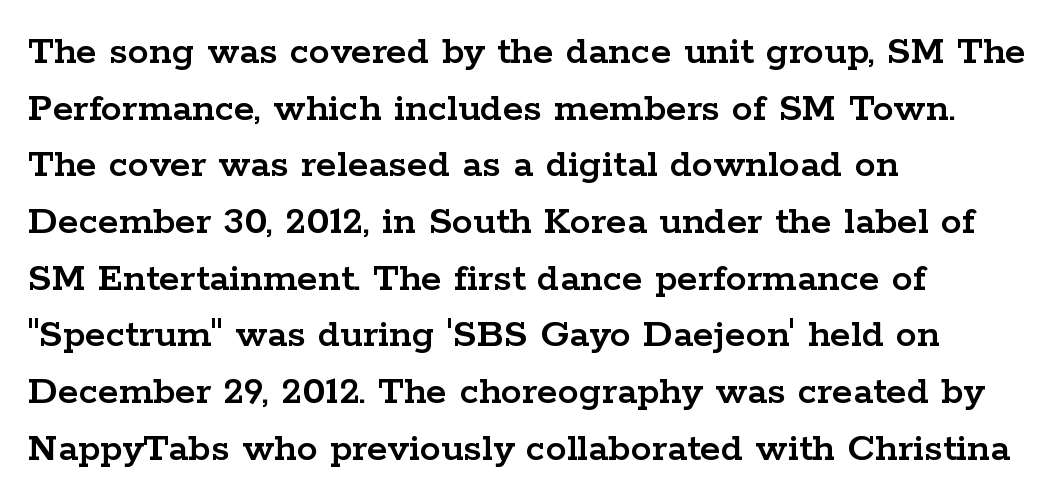
{"serif": "yes", "italic": "no", "width": "wide", "stroke_contrast": "low", "x_height": "medium", "monospaced": "no", "underline": "no", "align": "left", "line_spacing": "normal", "line_spacing_ratio": 1.35, "letter_spacing": "normal", "letter_spacing_em": 0.0, "glyph_px": 42}
